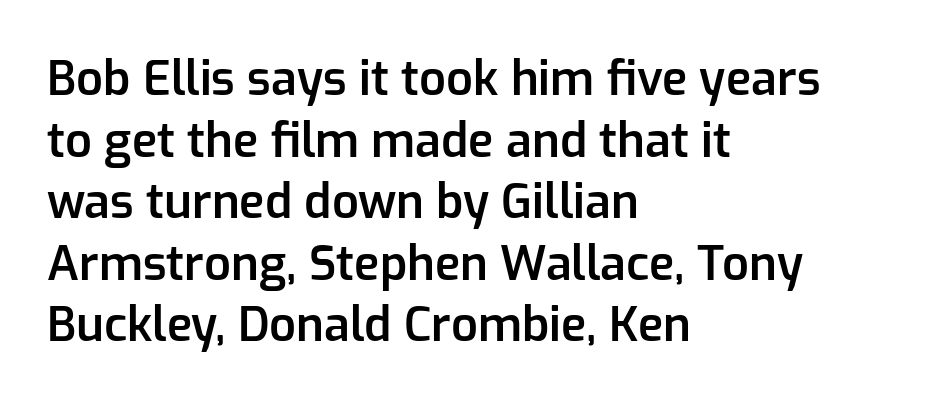
The image shows 47 px semibold sans-serif type, upright; set left-aligned, normal line spacing (1.31x), normal letter spacing, not underlined; low stroke contrast and a medium x-height.
